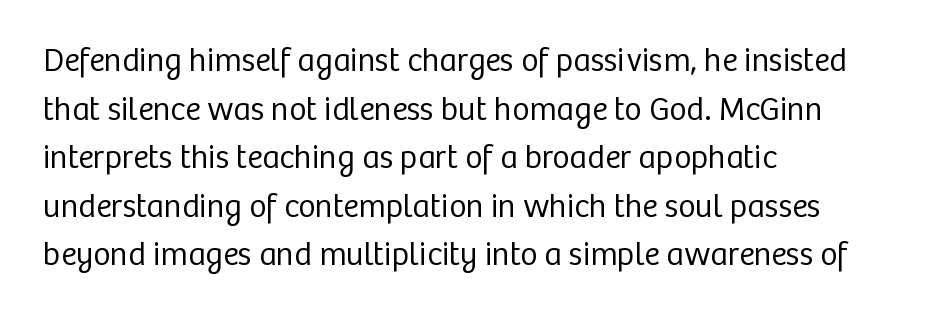
You can tell it's not italic because the verticals are truly vertical. On a weight scale, this lands at 450 or below. This rendering leaves character spacing at its baseline value. The letters advance in unequal steps, a hallmark of proportional type. Does the leading feel generous? No, just average.
